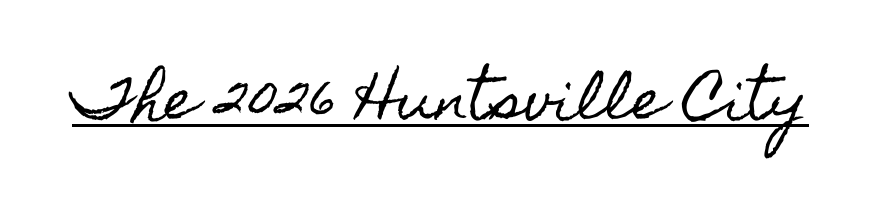
The image shows 54 px condensed type; set normal letter spacing, underlined; a small x-height.
